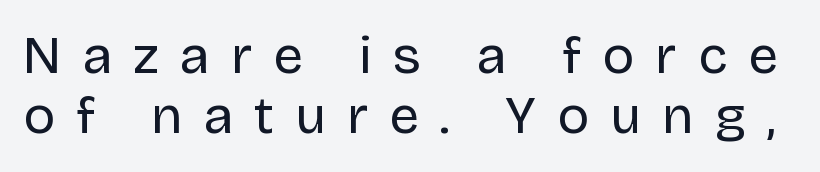
The lettering holds an erect, upright posture throughout. Notice how descenders almost collide with the ascenders below — that's tight leading. The letterforms sit at book weight or below. Substantial extra tracking has been applied to these lines. Rule under the text: the space is simply empty. Letterform terminals end flat and unadorned throughout the passage.
